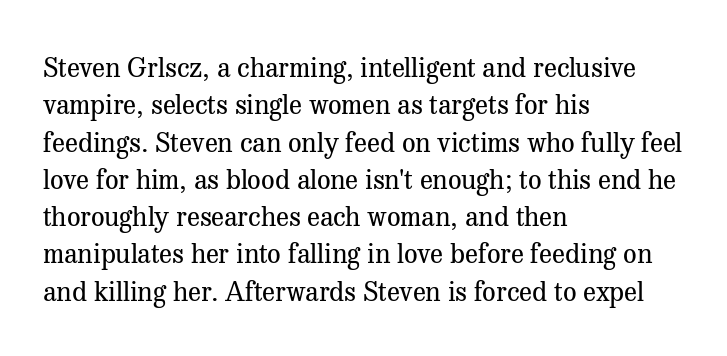
Q: Is the text bold? A: No.
Q: Is the text italic (slanted)? A: No, it is upright.
Q: Is the text underlined? A: No.
Q: How is the paragraph aligned? A: Left-aligned.
Q: Is the spacing between letters normal or unusually wide? A: Normal.
Q: Is the spacing between lines tight, normal or loose? A: Normal.
